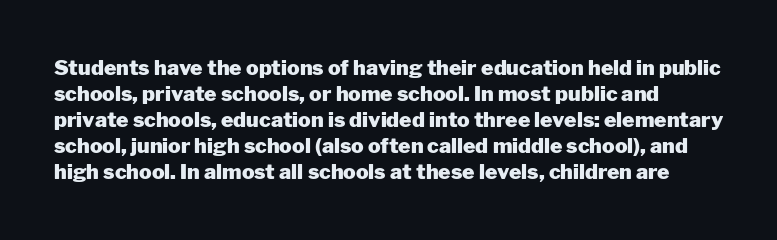
Q: Is the text bold? A: Yes.
Q: Is the text italic (slanted)? A: No, it is upright.
Q: Is the text underlined? A: No.
Q: Is the spacing between letters normal or unusually wide? A: Normal.
